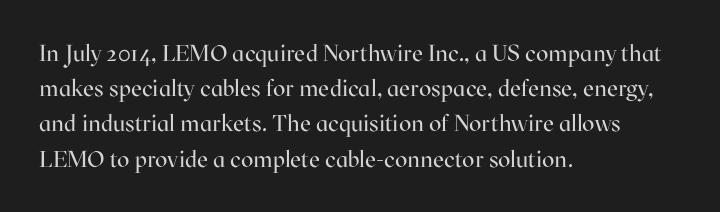
A typesetter would call this leading conventional body-copy spacing. Casual observation: everything's shoved over to the left. Counters stay open thanks to moderate or lighter strokes. The lettering stays uniformly vertical, giving the passage a roman look. No extra tracking has been applied to these lines. The gap between lines stays unmarked.
